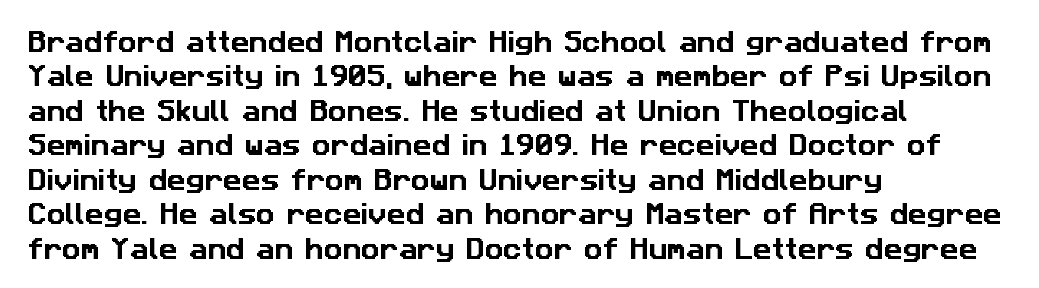
A clean baseline with only descenders dipping below it. Here the glyphs are tracked normally, forming tight word shapes. The typesetter chose a ragged-right arrangement here. Normally led — the rows are evenly, conventionally spaced.
